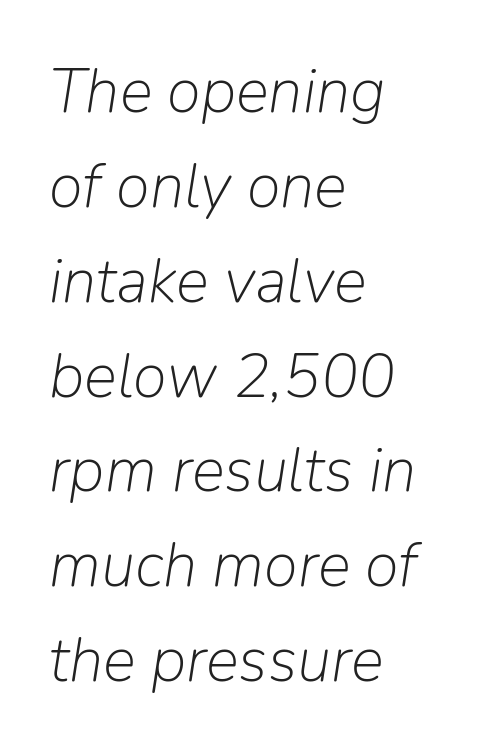
Q: Is the text bold? A: No.
Q: Is the text italic (slanted)? A: Yes, it leans right by about 9 degrees.
Q: Is the text underlined? A: No.
Q: How is the paragraph aligned? A: Left-aligned.
Q: Is the spacing between letters normal or unusually wide? A: Normal.
Q: Is the spacing between lines tight, normal or loose? A: Normal.
Q: Width (condensed, normal, or wide)? A: Normal.
Q: Stroke contrast? A: Low.
Q: x-height? A: Medium.
Q: Monospaced? A: No.
